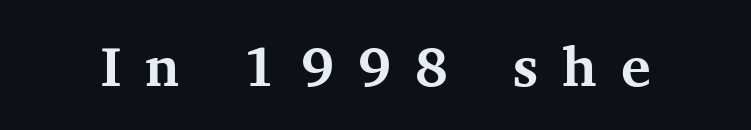
{"serif": "yes", "italic": "no", "bold": "yes", "weight": "bold", "width": "normal", "stroke_contrast": "medium", "x_height": "medium", "monospaced": "no", "underline": "no", "letter_spacing": "wide", "letter_spacing_em": 0.43, "glyph_px": 56}
